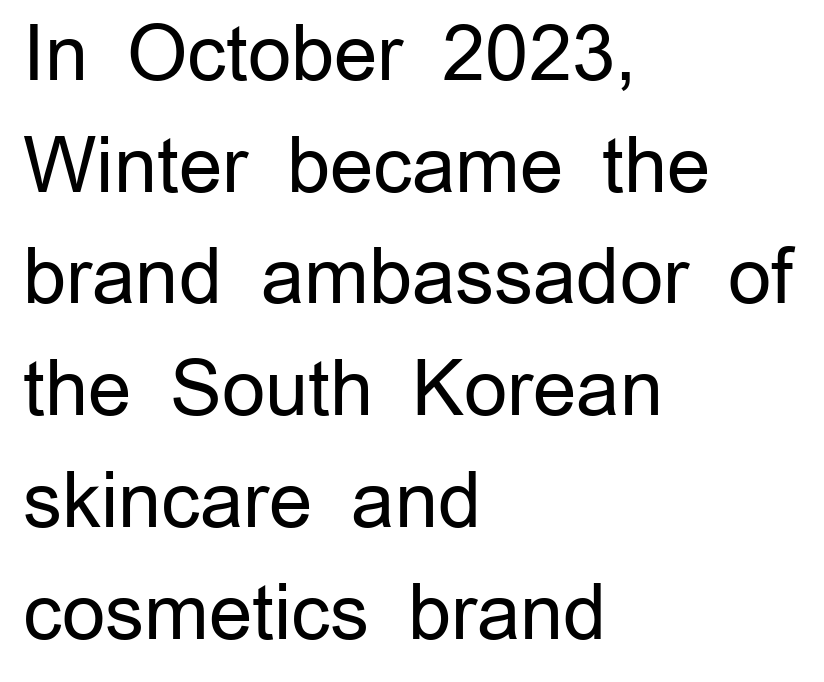
{"serif": "no", "italic": "no", "bold": "no", "weight": "regular", "width": "normal", "stroke_contrast": "low", "x_height": "medium", "monospaced": "no", "underline": "no", "align": "left", "line_spacing": "normal", "line_spacing_ratio": 1.47, "letter_spacing": "normal", "letter_spacing_em": 0.0, "glyph_px": 76}
